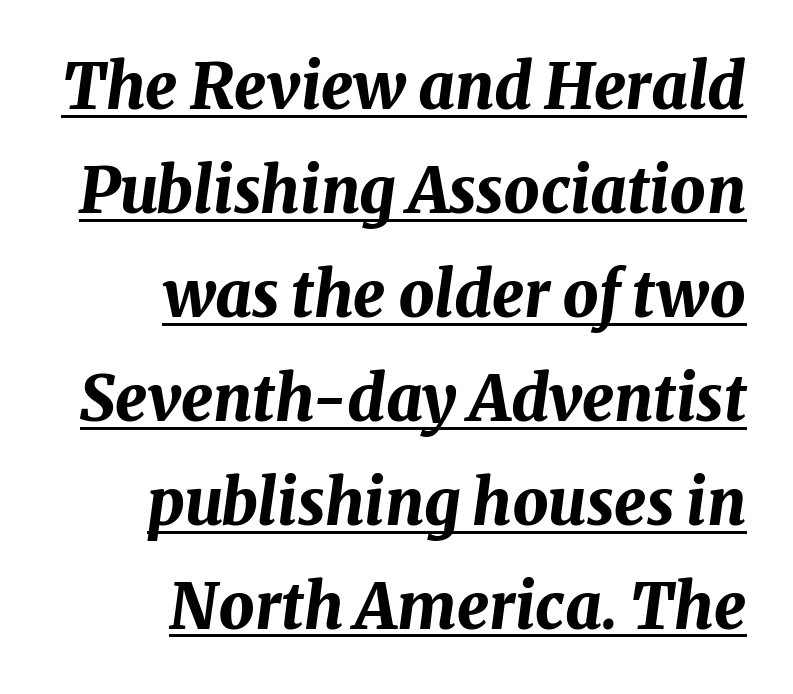
The image shows 63 px bold type, italic (leaning right); set right-aligned, normal line spacing (1.65x), normal letter spacing, underlined; medium stroke contrast and a medium x-height.
